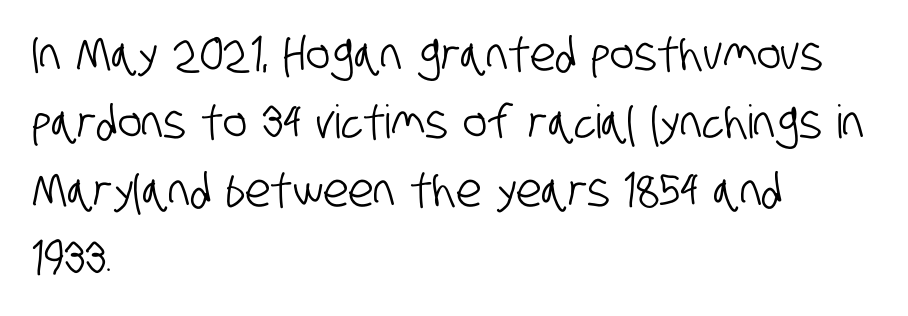
The image shows 46 px condensed sans-serif type; set left-aligned, normal line spacing (1.48x), normal letter spacing, not underlined; low stroke contrast and a large x-height.
